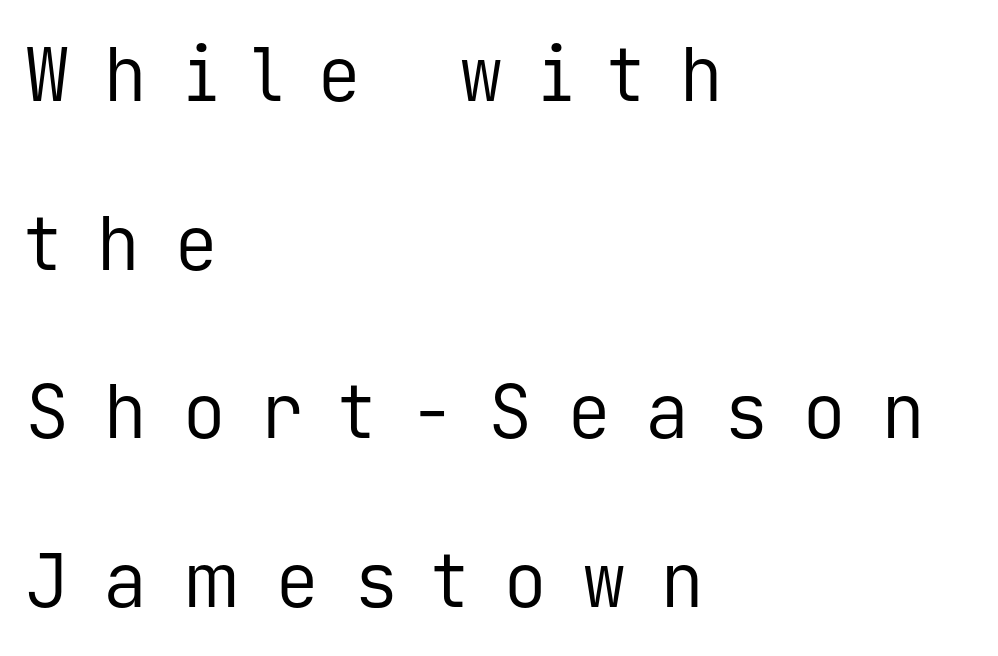
Q: Is the text bold? A: No.
Q: Is the text italic (slanted)? A: No, it is upright.
Q: Is the typeface a serif or a sans-serif typeface? A: Sans-serif.
Q: Is the text underlined? A: No.
Q: How is the paragraph aligned? A: Left-aligned.
Q: Is the spacing between letters normal or unusually wide? A: Unusually wide.
Q: Is the spacing between lines tight, normal or loose? A: Loose.
Q: Width (condensed, normal, or wide)? A: Normal.
Q: Stroke contrast? A: Low.
Q: x-height? A: Medium.
Q: Monospaced? A: Yes.
